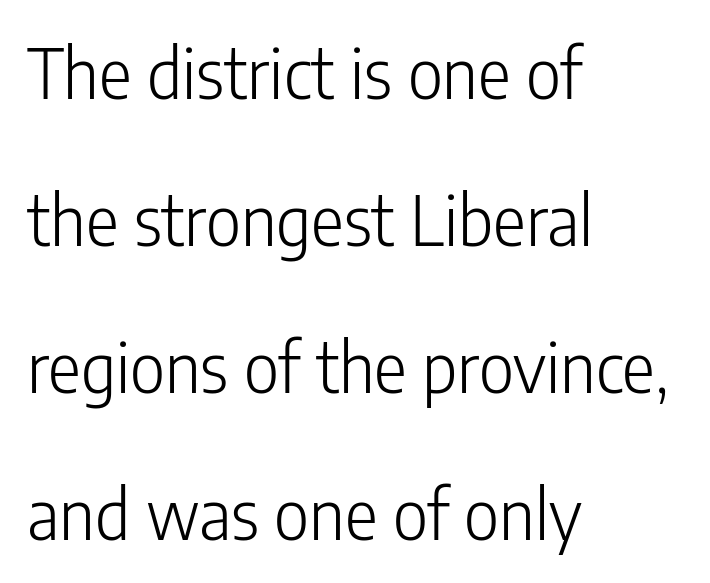
Q: Is the text bold? A: No.
Q: Is the text italic (slanted)? A: No, it is upright.
Q: Is the typeface a serif or a sans-serif typeface? A: Sans-serif.
Q: Is the text underlined? A: No.
Q: How is the paragraph aligned? A: Left-aligned.
Q: Is the spacing between letters normal or unusually wide? A: Normal.
Q: Is the spacing between lines tight, normal or loose? A: Loose.
Q: Width (condensed, normal, or wide)? A: Condensed.
Q: Stroke contrast? A: Low.
Q: x-height? A: Medium.
Q: Monospaced? A: No.
